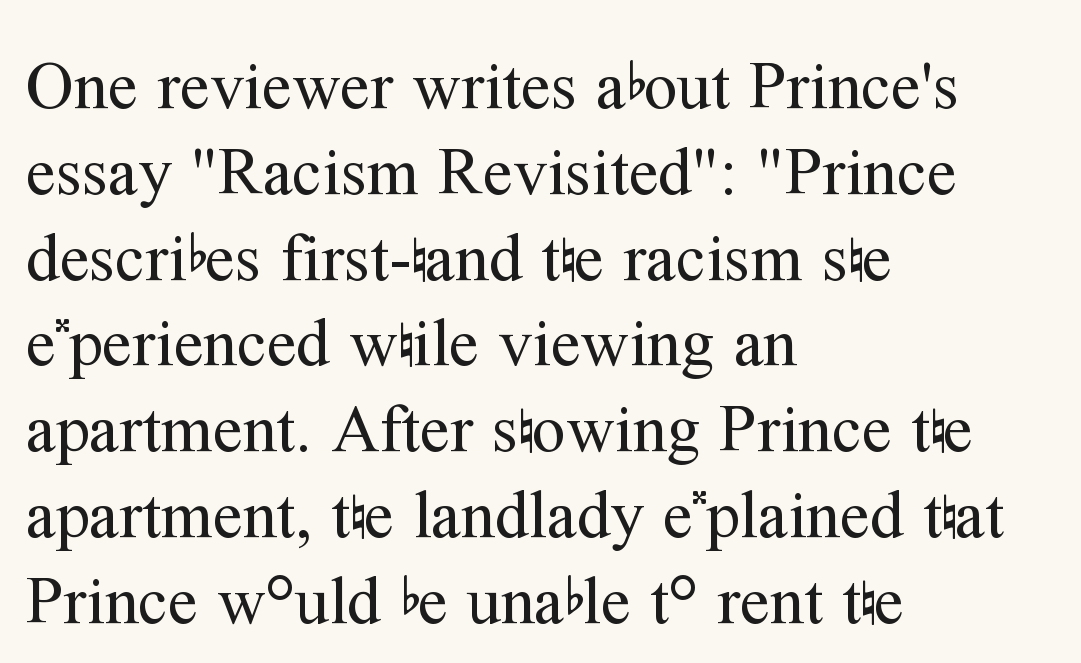
Q: Is the text bold? A: No.
Q: Is the text italic (slanted)? A: No, it is upright.
Q: Is the typeface a serif or a sans-serif typeface? A: Serif.
Q: Is the text underlined? A: No.
Q: How is the paragraph aligned? A: Left-aligned.
Q: Is the spacing between letters normal or unusually wide? A: Normal.
Q: Is the spacing between lines tight, normal or loose? A: Normal.
Q: Width (condensed, normal, or wide)? A: Normal.
Q: Stroke contrast? A: Medium.
Q: x-height? A: Medium.
Q: Monospaced? A: No.
